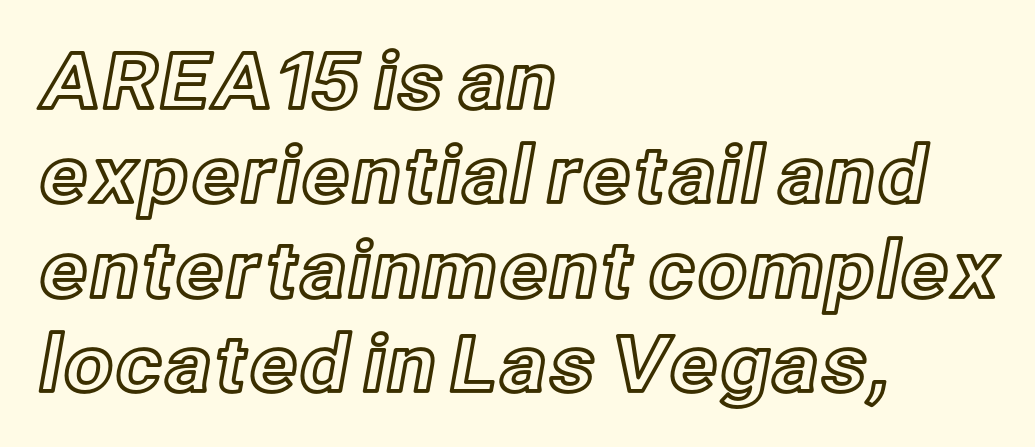
{"width": "normal", "x_height": "medium", "monospaced": "no", "underline": "no", "align": "left", "line_spacing_ratio": 1.21, "letter_spacing": "normal", "letter_spacing_em": 0.0, "glyph_px": 78}
